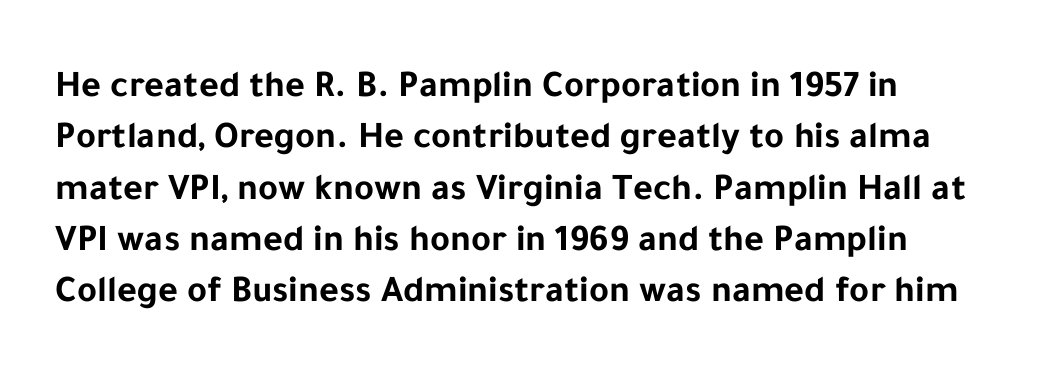
The image shows 38 px bold sans-serif type, upright; set left-aligned, normal line spacing (1.35x), normal letter spacing, not underlined; low stroke contrast and a medium x-height.
